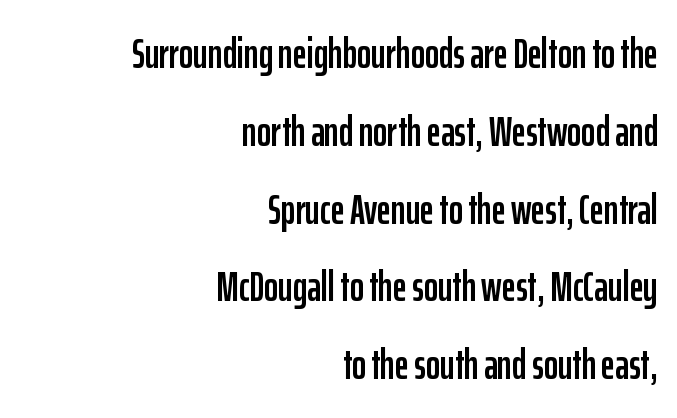
Q: Is the text italic (slanted)? A: No, it is upright.
Q: Is the typeface a serif or a sans-serif typeface? A: Sans-serif.
Q: Is the text underlined? A: No.
Q: How is the paragraph aligned? A: Right-aligned.
Q: Is the spacing between letters normal or unusually wide? A: Normal.
Q: Width (condensed, normal, or wide)? A: Condensed.
Q: Stroke contrast? A: Low.
Q: x-height? A: Medium.
Q: Monospaced? A: No.
